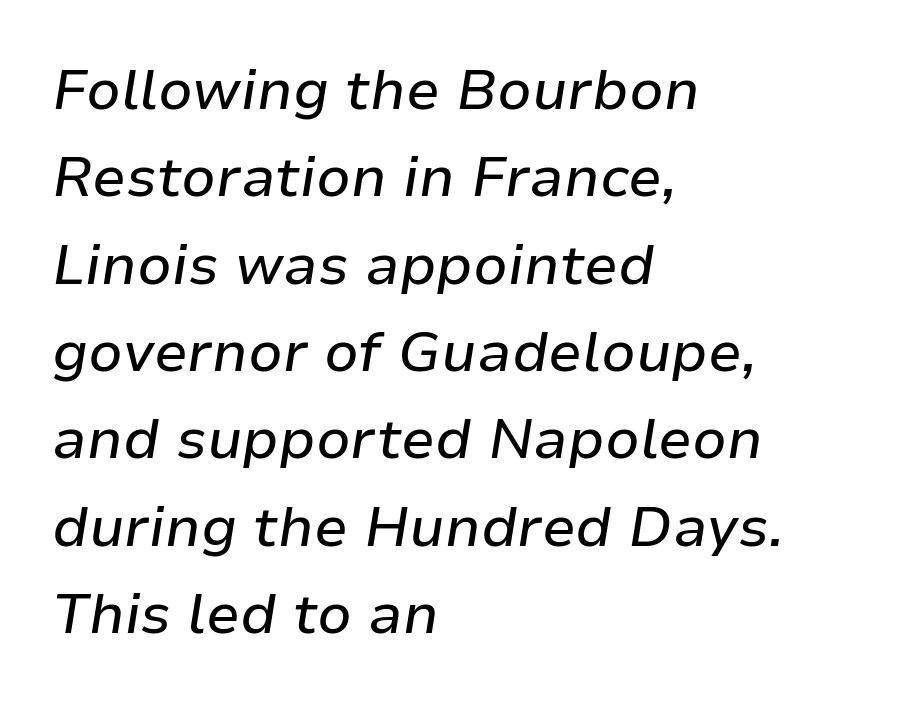
The image shows 56 px text type, italic (leaning right); set left-aligned, normal line spacing (1.56x), normal letter spacing, not underlined; low stroke contrast and a medium x-height.
